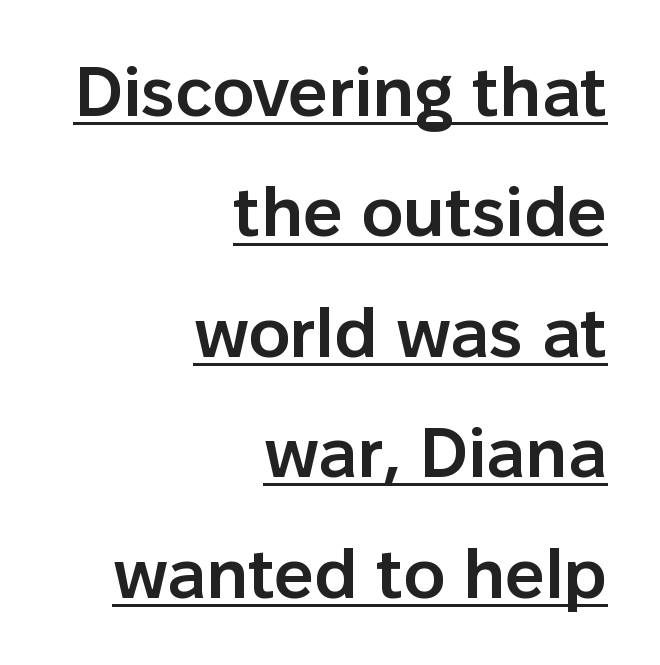
Do the characters align in a grid? No, the font is proportional. What stands out about the letter spacing? Nothing — it is the standard amount. The ragged edge is on the left, which tells us the setting is flush right. The passage shown is semibold, sitting just below true bold.
